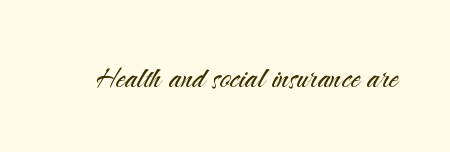
Q: Is the text bold? A: No.
Q: Is the text italic (slanted)? A: Yes.
Q: Is the typeface a serif or a sans-serif typeface? A: Sans-serif.
Q: Is the text underlined? A: No.
Q: Is the spacing between letters normal or unusually wide? A: Normal.
Q: Width (condensed, normal, or wide)? A: Normal.
Q: Stroke contrast? A: Medium.
Q: x-height? A: Small.
Q: Monospaced? A: No.
